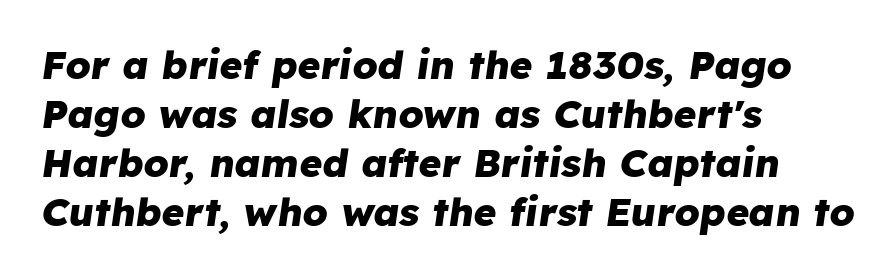
Q: Is the text bold? A: Yes.
Q: Is the text italic (slanted)? A: Yes, it leans right by about 8 degrees.
Q: Is the text underlined? A: No.
Q: How is the paragraph aligned? A: Left-aligned.
Q: Is the spacing between letters normal or unusually wide? A: Normal.
Q: Is the spacing between lines tight, normal or loose? A: Normal.
Q: Width (condensed, normal, or wide)? A: Normal.
Q: Stroke contrast? A: Low.
Q: x-height? A: Medium.
Q: Monospaced? A: No.
